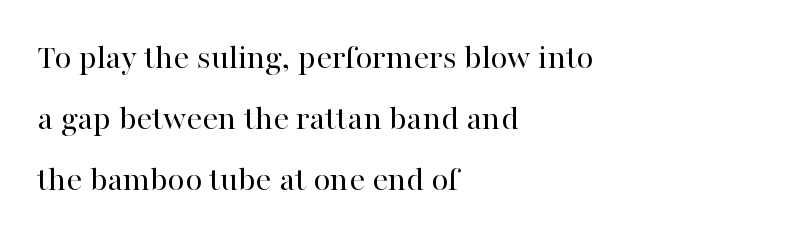
{"serif": "yes", "italic": "no", "bold": "no", "weight": "regular", "width": "normal", "stroke_contrast": "high", "x_height": "medium", "monospaced": "no", "underline": "no", "align": "left", "line_spacing_ratio": 1.74, "letter_spacing": "normal", "letter_spacing_em": 0.0, "glyph_px": 35}
